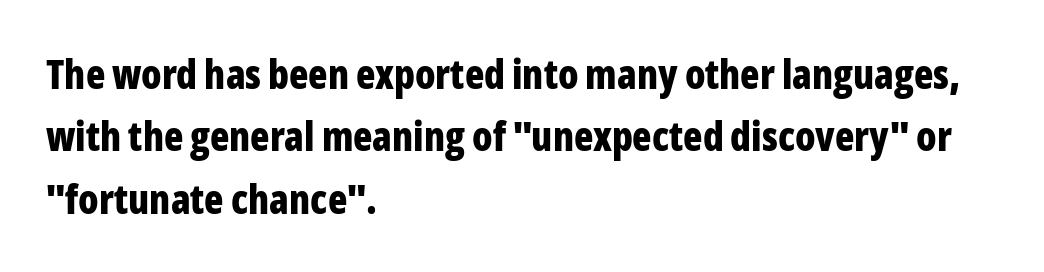
{"serif": "no", "italic": "no", "bold": "yes", "weight": "bold", "width": "condensed", "stroke_contrast": "low", "x_height": "medium", "monospaced": "no", "underline": "no", "align": "left", "line_spacing": "normal", "line_spacing_ratio": 1.56, "letter_spacing": "normal", "letter_spacing_em": 0.0, "glyph_px": 40}
